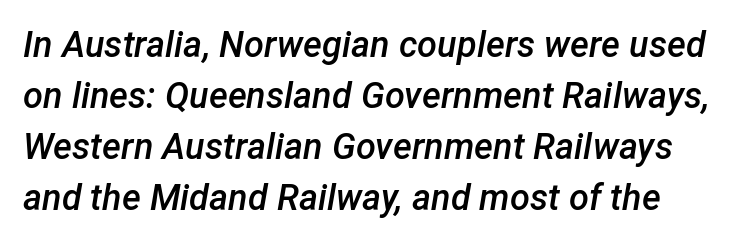
Q: Is the text bold? A: Semi-bold.
Q: Is the text italic (slanted)? A: Yes, it leans right by about 12 degrees.
Q: Is the text underlined? A: No.
Q: Is the spacing between letters normal or unusually wide? A: Normal.
Q: Is the spacing between lines tight, normal or loose? A: Normal.
Q: Width (condensed, normal, or wide)? A: Normal.
Q: Stroke contrast? A: Low.
Q: x-height? A: Medium.
Q: Monospaced? A: No.
